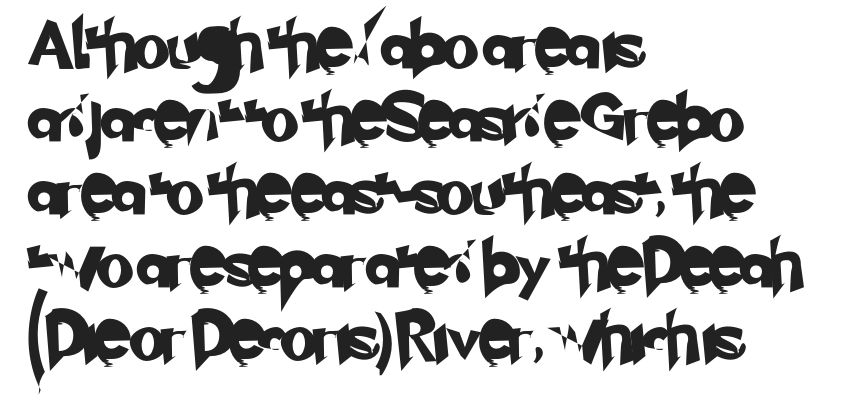
The image shows 48 px sans-serif type; set left-aligned, normal line spacing (1.52x), normal letter spacing, not underlined; low stroke contrast and a small x-height.
